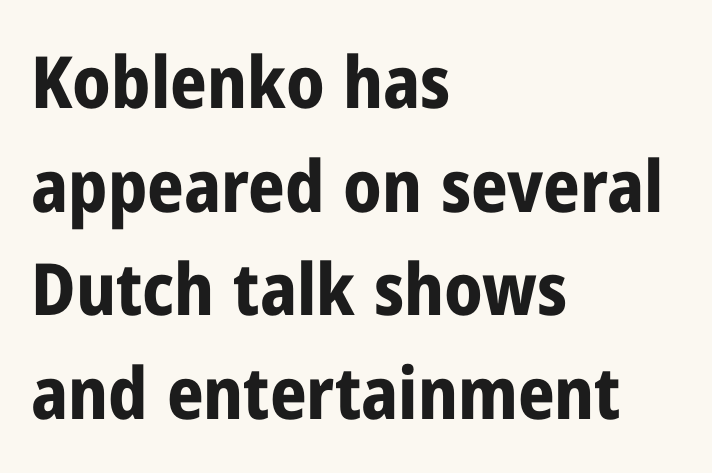
{"serif": "no", "italic": "no", "bold": "yes", "weight": "bold", "width": "condensed", "stroke_contrast": "low", "x_height": "medium", "monospaced": "no", "underline": "no", "align": "left", "line_spacing": "normal", "line_spacing_ratio": 1.44, "letter_spacing": "normal", "letter_spacing_em": 0.0, "glyph_px": 72}
